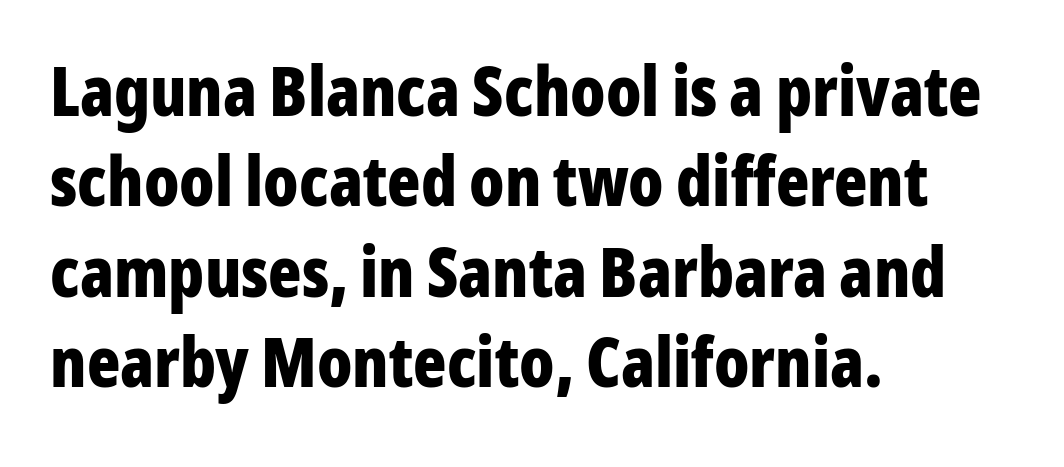
{"serif": "no", "italic": "no", "bold": "yes", "weight": "bold", "width": "condensed", "stroke_contrast": "low", "x_height": "medium", "monospaced": "no", "underline": "no", "align": "left", "line_spacing": "normal", "line_spacing_ratio": 1.31, "letter_spacing": "normal", "letter_spacing_em": 0.0, "glyph_px": 69}
